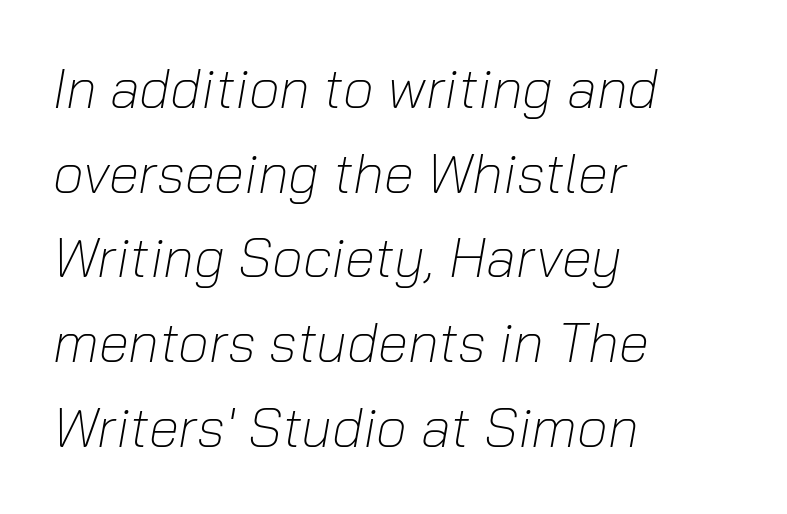
Q: Is the text bold? A: No.
Q: Is the text italic (slanted)? A: Yes, it leans right by about 10 degrees.
Q: Is the text underlined? A: No.
Q: How is the paragraph aligned? A: Left-aligned.
Q: Is the spacing between letters normal or unusually wide? A: Normal.
Q: Is the spacing between lines tight, normal or loose? A: Normal.
Q: Width (condensed, normal, or wide)? A: Normal.
Q: Stroke contrast? A: Low.
Q: x-height? A: Medium.
Q: Monospaced? A: No.
